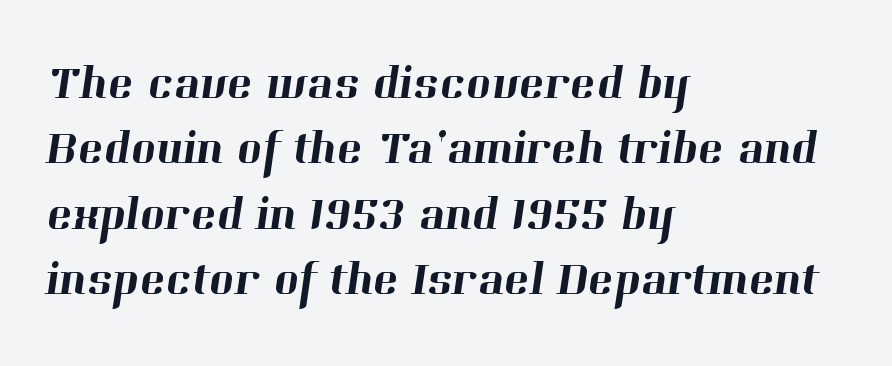
The image shows 48 px serif type; set left-aligned, normal line spacing (1.36x), normal letter spacing, not underlined; high stroke contrast and a medium x-height.
